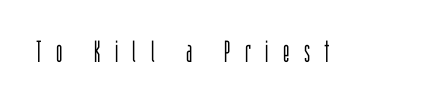
The image shows 30 px light, condensed sans-serif type, upright; set unusually wide letter spacing (+0.48 em), not underlined; low stroke contrast and a large x-height.
